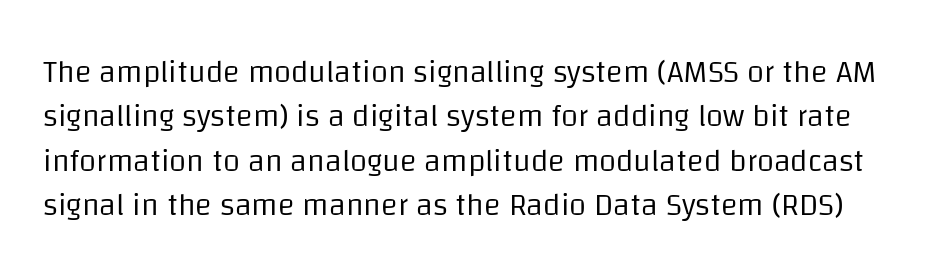
{"serif": "no", "italic": "no", "bold": "no", "weight": "regular", "width": "normal", "stroke_contrast": "low", "x_height": "large", "monospaced": "no", "underline": "no", "line_spacing": "normal", "line_spacing_ratio": 1.43, "letter_spacing": "normal", "letter_spacing_em": 0.0, "glyph_px": 31}
